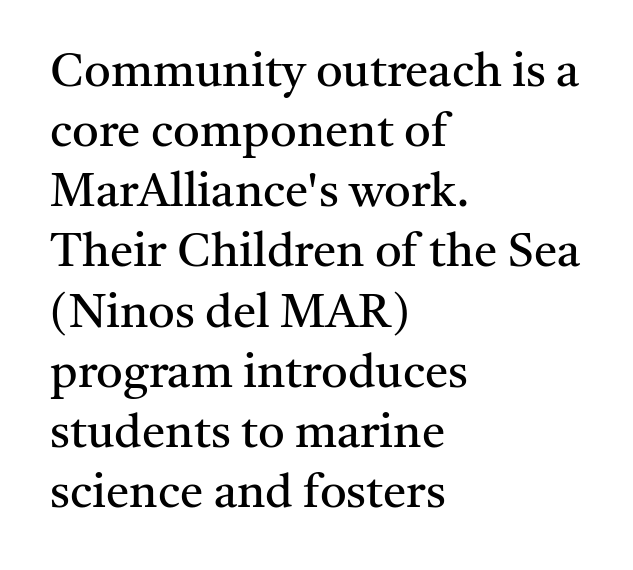
Glyph-to-glyph distance matches everyday printed text. Varying glyph widths throughout — classic text-font behaviour. The type family on display is of the serif kind. Line starts are locked; line ends wander. This sample uses an upright cut, with every glyph sitting square on the baseline. No chunkiness to these letters — they're not bold.
